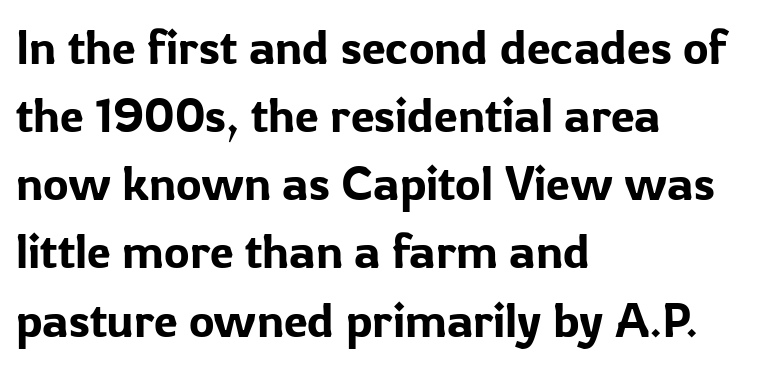
Examine the stroke ends and you'll find no serifs. Vertical spacing — default. A typesetter would call this proportional, since set widths differ per character. There is no visible air inserted between adjacent glyphs. Just letters on the line, the space beneath them empty. In terms of posture, this sample is upright.
